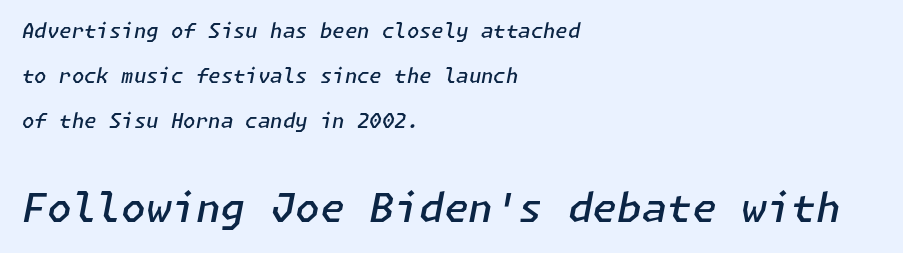
{"italic": "yes", "lean": "right", "slant_degrees": 11, "bold": "semi", "weight": "semibold", "width": "normal", "stroke_contrast": "low", "x_height": "medium", "underline": "no", "align": "left", "line_spacing": "loose", "line_spacing_ratio": 2.26, "letter_spacing": "normal", "letter_spacing_em": 0.0, "larger_block": "second", "size_ratio": 2.0, "glyph_px": 40}
